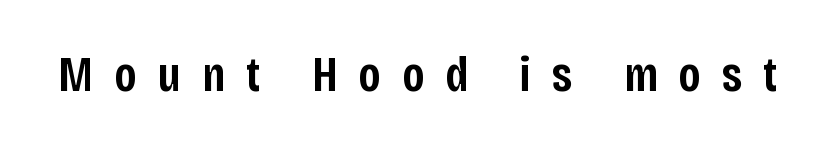
Type without underlining. Serif or sans? Sans — the stroke terminals are bare. What weight is shown? A semibold, between regular and bold. The passage shown is typed in a proportional face where columns would drift. Tracking here is generous; glyphs stand well apart from one another. You can tell it's not italic because the verticals are truly vertical.
